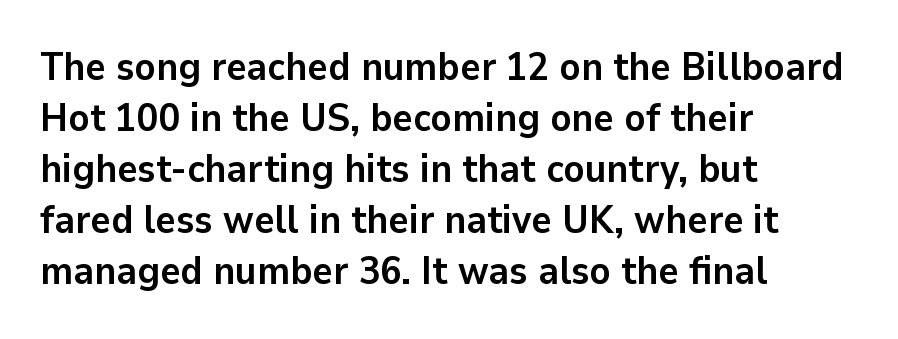
The image shows 39 px semibold sans-serif type, upright; set left-aligned, normal line spacing (1.31x), normal letter spacing, not underlined; low stroke contrast and a medium x-height.
